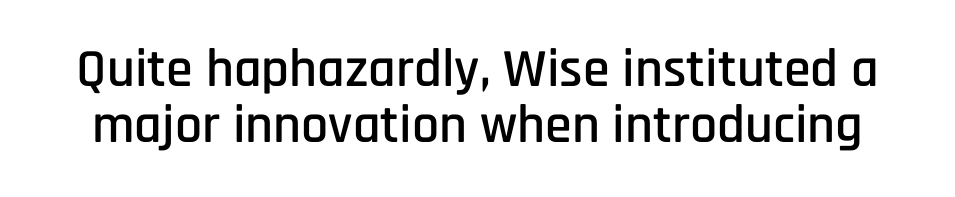
{"serif": "no", "italic": "no", "width": "condensed", "stroke_contrast": "low", "x_height": "large", "monospaced": "no", "underline": "no", "line_spacing": "tight", "line_spacing_ratio": 1.04, "letter_spacing": "normal", "letter_spacing_em": 0.0, "glyph_px": 54}
